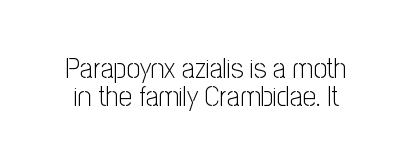
Do the characters align in a grid? No, the font is proportional. A typesetter would mark this as roman, not italic. Descenders are the only things crossing below the line. Tracking here is standard; glyphs follow each other at the usual distance. Compared with a typical body face, this is equally light or lighter still.
